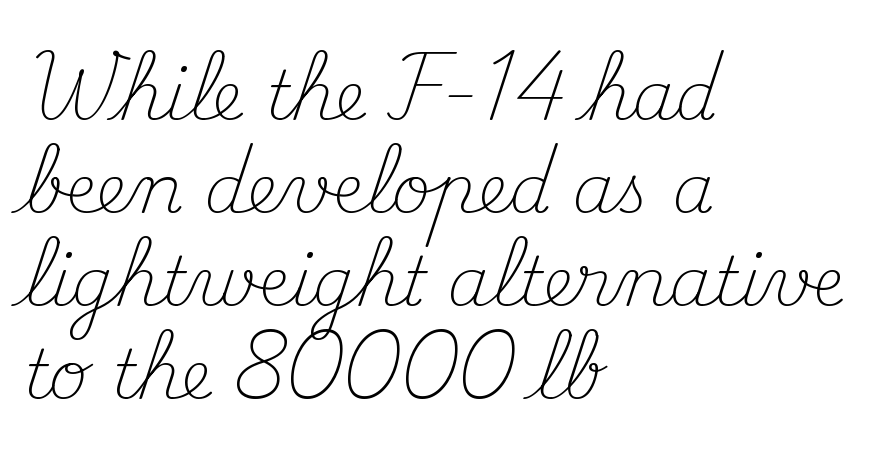
The image shows 68 px light serif type; set left-aligned, normal line spacing (1.37x), normal letter spacing, not underlined; medium stroke contrast and a small x-height.
